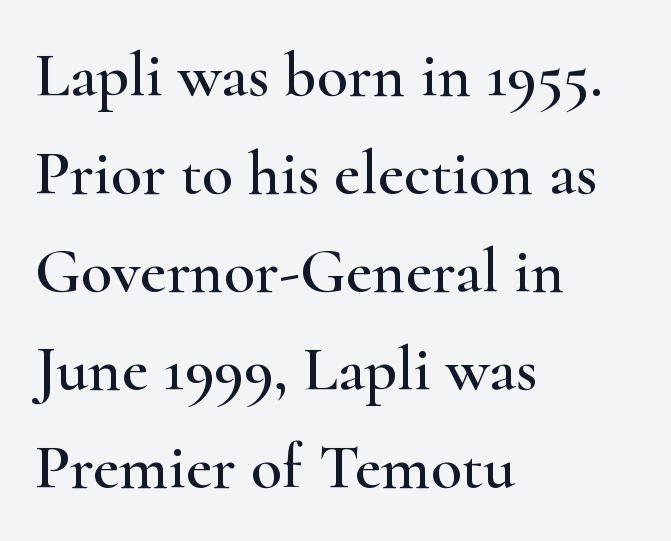
Q: Is the text italic (slanted)? A: No, it is upright.
Q: Is the typeface a serif or a sans-serif typeface? A: Serif.
Q: Is the text underlined? A: No.
Q: How is the paragraph aligned? A: Left-aligned.
Q: Is the spacing between letters normal or unusually wide? A: Normal.
Q: Is the spacing between lines tight, normal or loose? A: Normal.
Q: Width (condensed, normal, or wide)? A: Wide.
Q: Stroke contrast? A: High.
Q: x-height? A: Small.
Q: Monospaced? A: No.
